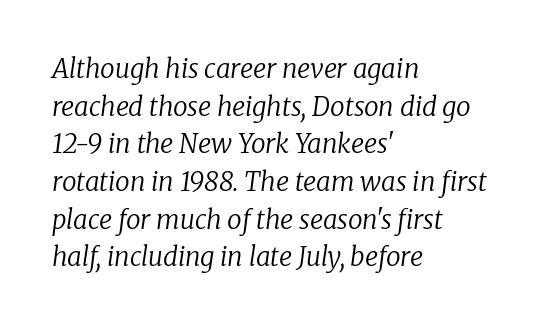
The image shows 26 px text type, italic (leaning right); set left-aligned, normal line spacing (1.45x), normal letter spacing, not underlined.
